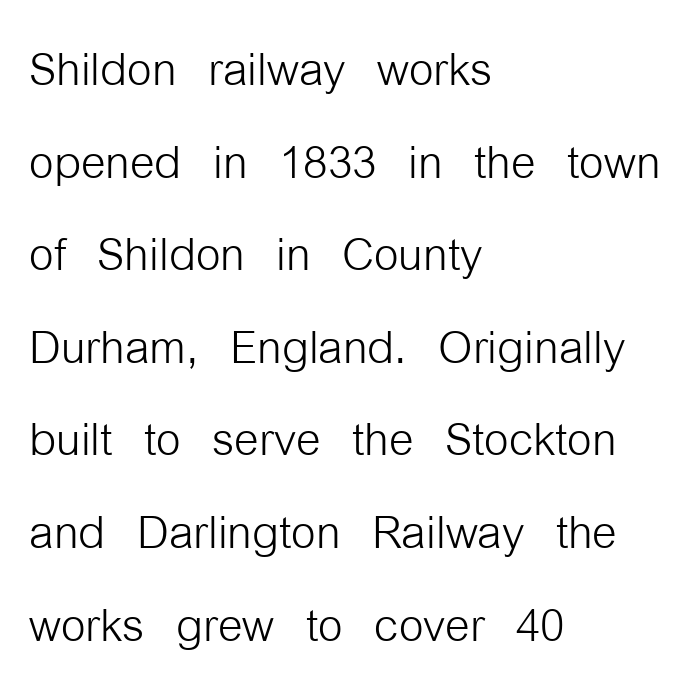
The passage shown has conventional tracking throughout. The rows are spaced the way most documents space them. Is the stroke heavy? The answer is a plain regular-or-lighter. Horizontally, the lines are justified to the leading edge only.
